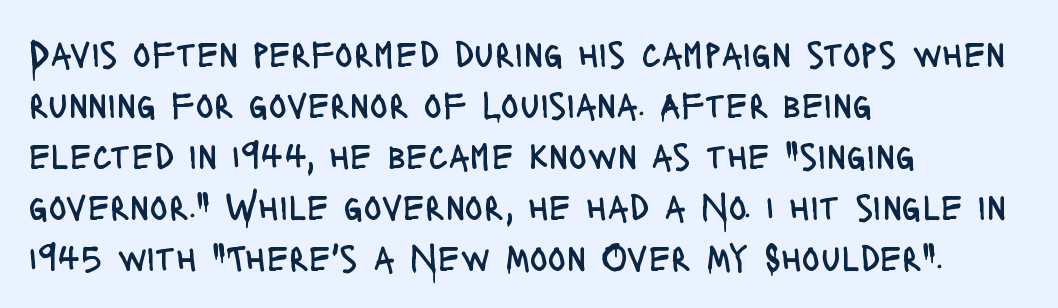
The image shows 38 px regular-weight, condensed sans-serif type, upright; set left-aligned, normal line spacing (1.34x), normal letter spacing, not underlined; low stroke contrast and a large x-height.
